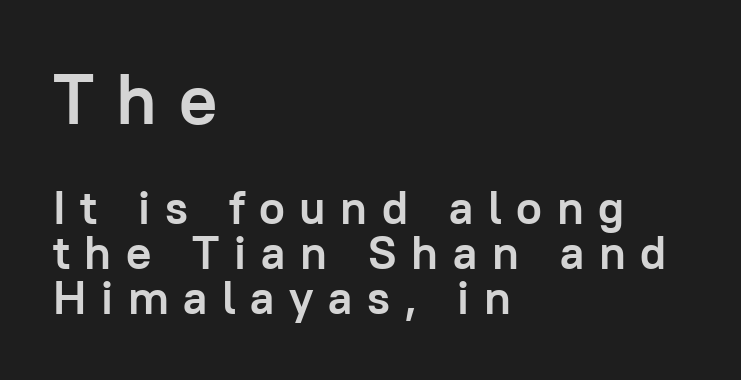
Q: Is the text bold? A: Yes.
Q: Is the text italic (slanted)? A: No, it is upright.
Q: Is the typeface a serif or a sans-serif typeface? A: Sans-serif.
Q: Is the text underlined? A: No.
Q: How is the paragraph aligned? A: Left-aligned.
Q: Is the spacing between letters normal or unusually wide? A: Unusually wide.
Q: Is the spacing between lines tight, normal or loose? A: Tight.
Q: Which block of text is set in a larger size, the first (top) or the second (bottom)? A: The first (top) one.
Q: Width (condensed, normal, or wide)? A: Normal.
Q: Stroke contrast? A: Low.
Q: x-height? A: Medium.
Q: Monospaced? A: No.
